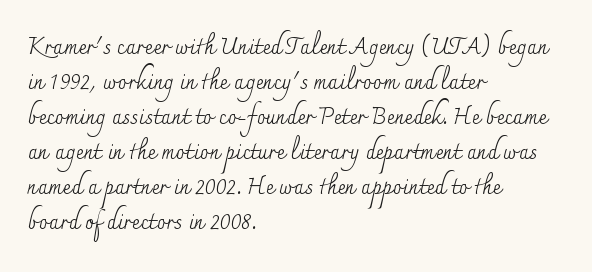
Q: Is the text bold? A: No.
Q: Is the text italic (slanted)? A: Yes.
Q: Is the text underlined? A: No.
Q: How is the paragraph aligned? A: Left-aligned.
Q: Is the spacing between letters normal or unusually wide? A: Normal.
Q: Is the spacing between lines tight, normal or loose? A: Normal.
